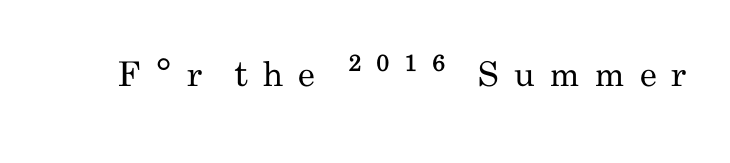
Q: Is the text bold? A: No.
Q: Is the text italic (slanted)? A: No, it is upright.
Q: Is the typeface a serif or a sans-serif typeface? A: Sans-serif.
Q: Is the text underlined? A: No.
Q: Is the spacing between letters normal or unusually wide? A: Unusually wide.
Q: Width (condensed, normal, or wide)? A: Condensed.
Q: Stroke contrast? A: Low.
Q: x-height? A: Small.
Q: Monospaced? A: No.
